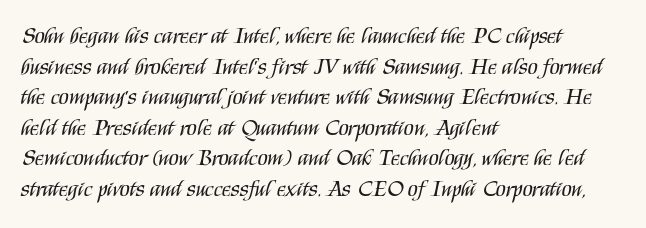
{"bold": "no", "underline": "no", "align": "left", "line_spacing": "normal", "line_spacing_ratio": 1.33, "letter_spacing": "normal", "letter_spacing_em": 0.0, "glyph_px": 23}
